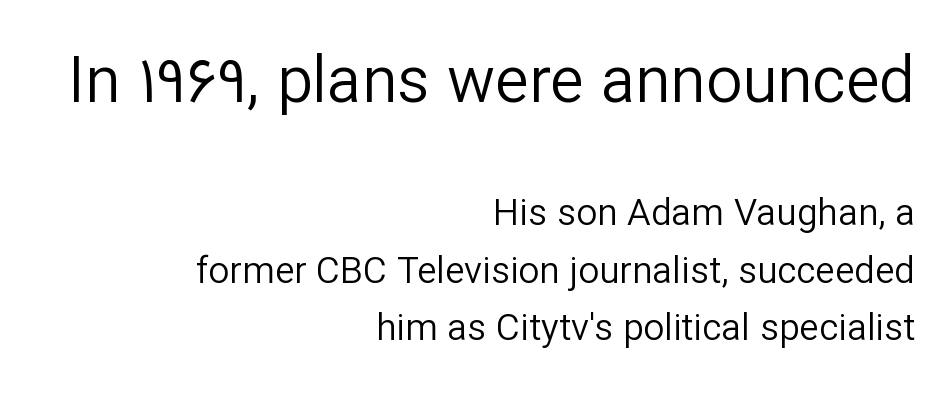
The image shows 64 px regular-weight sans-serif type, upright; set right-aligned, normal line spacing (1.56x), normal letter spacing, not underlined; the first (top) block is 1.73x larger; low stroke contrast and a medium x-height.
